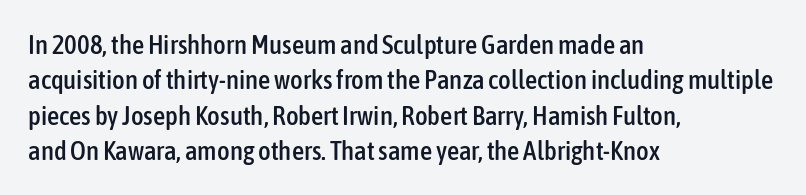
The image shows 27 px text type, upright; set left-aligned, normal line spacing (1.31x), normal letter spacing, not underlined.
